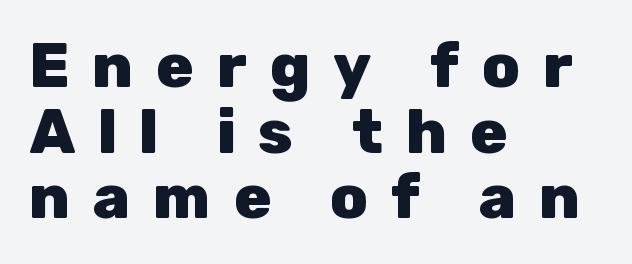
{"serif": "no", "italic": "no", "bold": "yes", "weight": "heavy", "width": "normal", "stroke_contrast": "low", "x_height": "medium", "monospaced": "no", "underline": "no", "align": "left", "line_spacing": "tight", "line_spacing_ratio": 1.06, "letter_spacing": "wide", "letter_spacing_em": 0.37, "glyph_px": 62}
